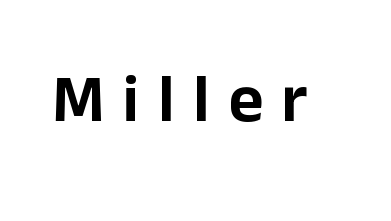
The image shows 68 px sans-serif type, upright; set unusually wide letter spacing (+0.27 em), not underlined; low stroke contrast and a medium x-height.
